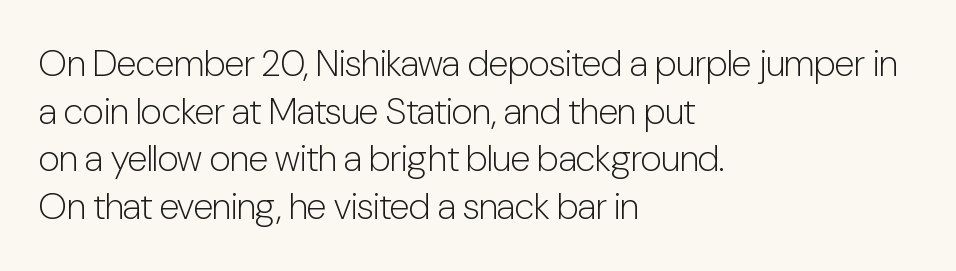
{"serif": "no", "italic": "no", "bold": "no", "weight": "light", "width": "condensed", "stroke_contrast": "low", "x_height": "medium", "monospaced": "no", "underline": "no", "align": "left", "line_spacing": "normal", "line_spacing_ratio": 1.29, "letter_spacing": "normal", "letter_spacing_em": 0.0, "glyph_px": 37}
